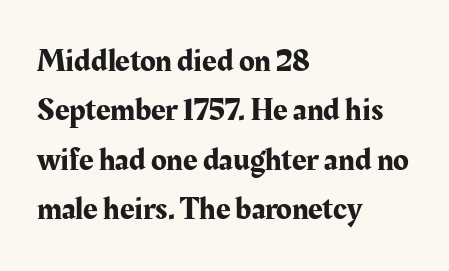
The image shows 32 px serif type, upright; set left-aligned, normal line spacing (1.54x), normal letter spacing, not underlined; medium stroke contrast and a medium x-height.
